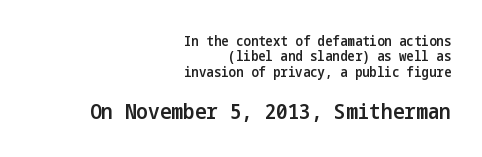
{"italic": "no", "bold": "semi", "underline": "no", "align": "right", "line_spacing": "tight", "line_spacing_ratio": 1.1, "letter_spacing": "normal", "letter_spacing_em": 0.0, "larger_block": "second", "size_ratio": 1.57, "glyph_px": 22}
